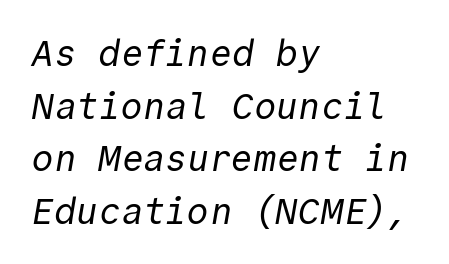
Q: Is the text bold? A: No.
Q: Is the typeface a serif or a sans-serif typeface? A: Sans-serif.
Q: Is the text underlined? A: No.
Q: How is the paragraph aligned? A: Left-aligned.
Q: Is the spacing between letters normal or unusually wide? A: Normal.
Q: Is the spacing between lines tight, normal or loose? A: Normal.
Q: Width (condensed, normal, or wide)? A: Normal.
Q: x-height? A: Medium.
Q: Monospaced? A: Yes.
